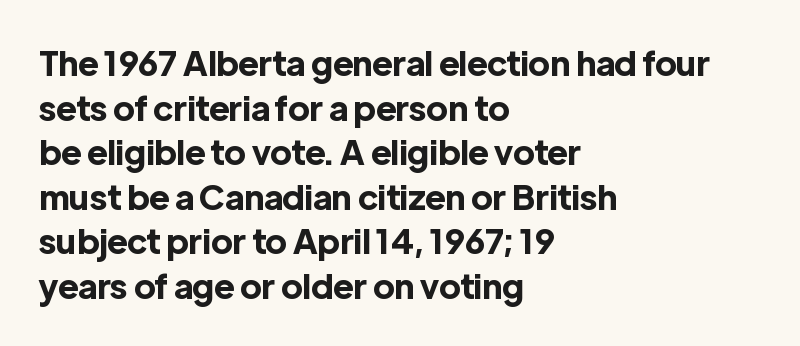
The image shows 34 px bold sans-serif type, upright; set left-aligned, normal line spacing (1.31x), normal letter spacing, not underlined; a medium x-height.
